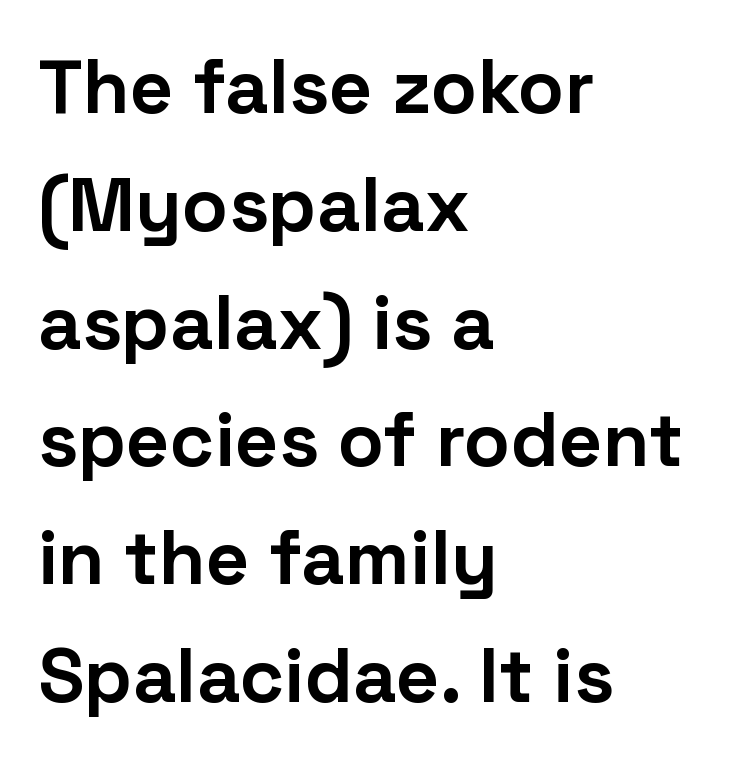
The image shows 76 px bold sans-serif type, upright; set left-aligned, normal line spacing (1.55x), normal letter spacing, not underlined; low stroke contrast and a medium x-height.
